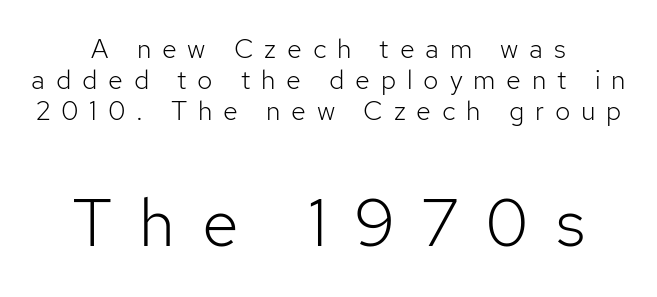
The image shows 67 px light sans-serif type, upright; set centered, tight line spacing (1.15x), unusually wide letter spacing (+0.4 em), not underlined; the second (bottom) block is 2.48x larger; low stroke contrast and a medium x-height.
